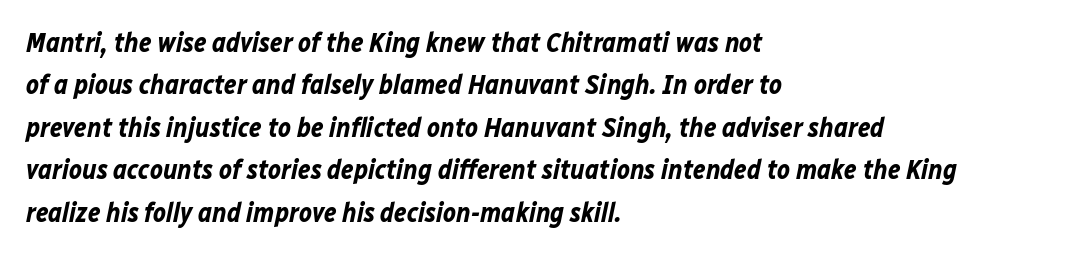
{"italic": "yes", "lean": "right", "slant_degrees": 12, "bold": "yes", "underline": "no", "align": "left", "line_spacing": "normal", "line_spacing_ratio": 1.57, "letter_spacing": "normal", "letter_spacing_em": 0.0, "glyph_px": 27}
